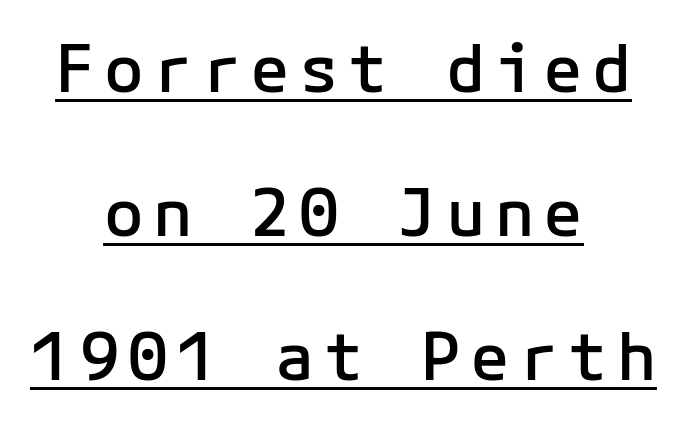
Q: Is the text bold? A: Semi-bold.
Q: Is the text italic (slanted)? A: No, it is upright.
Q: Is the typeface a serif or a sans-serif typeface? A: Sans-serif.
Q: Is the text underlined? A: Yes.
Q: How is the paragraph aligned? A: Centered.
Q: Is the spacing between lines tight, normal or loose? A: Loose.
Q: Width (condensed, normal, or wide)? A: Normal.
Q: Stroke contrast? A: Low.
Q: x-height? A: Medium.
Q: Monospaced? A: Yes.
